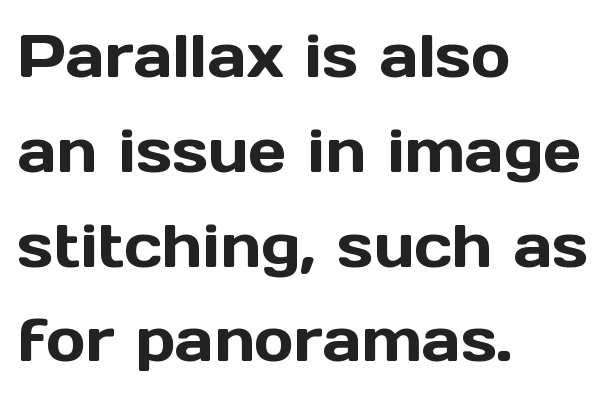
Q: Is the text italic (slanted)? A: No, it is upright.
Q: Is the typeface a serif or a sans-serif typeface? A: Sans-serif.
Q: Is the text underlined? A: No.
Q: How is the paragraph aligned? A: Left-aligned.
Q: Is the spacing between letters normal or unusually wide? A: Normal.
Q: Is the spacing between lines tight, normal or loose? A: Normal.
Q: Width (condensed, normal, or wide)? A: Normal.
Q: x-height? A: Medium.
Q: Monospaced? A: No.
